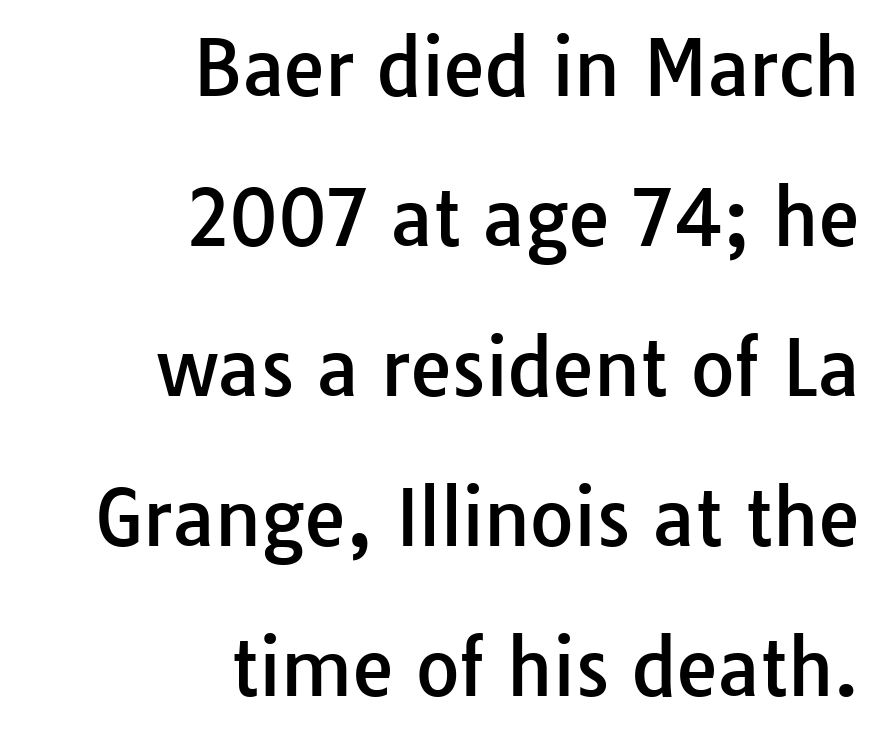
The rendering uses natural spacing where letterforms have individual widths. Airy leading. The glyphs in this specimen are sans serif. The foot of each line stays bare and open. The rendering keeps characters at their native spacing.
